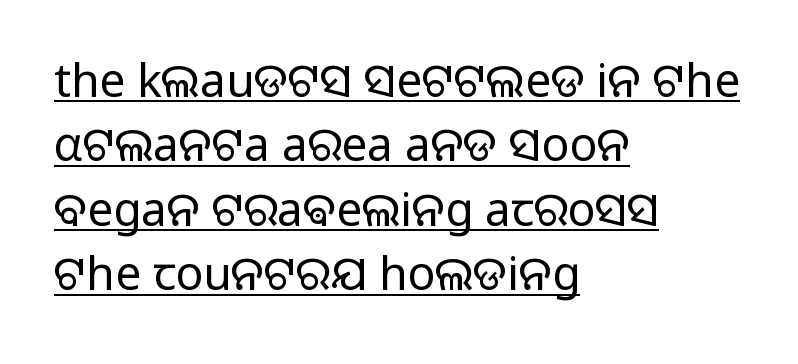
The image shows 46 px regular-weight sans-serif type, upright; set left-aligned, normal line spacing (1.4x), normal letter spacing, underlined; low stroke contrast and a medium x-height.
